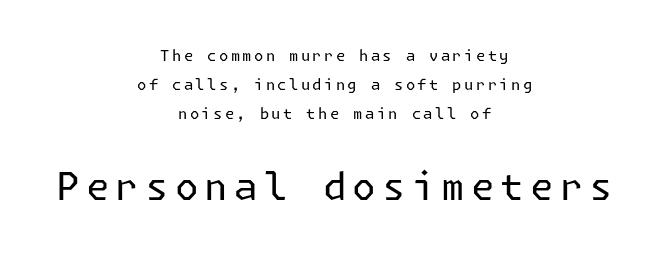
Q: Is the text bold? A: No.
Q: Is the text italic (slanted)? A: No, it is upright.
Q: Is the typeface a serif or a sans-serif typeface? A: Sans-serif.
Q: Is the text underlined? A: No.
Q: How is the paragraph aligned? A: Centered.
Q: Is the spacing between lines tight, normal or loose? A: Loose.
Q: Which block of text is set in a larger size, the first (top) or the second (bottom)? A: The second (bottom) one.
Q: Width (condensed, normal, or wide)? A: Normal.
Q: Stroke contrast? A: Low.
Q: x-height? A: Medium.
